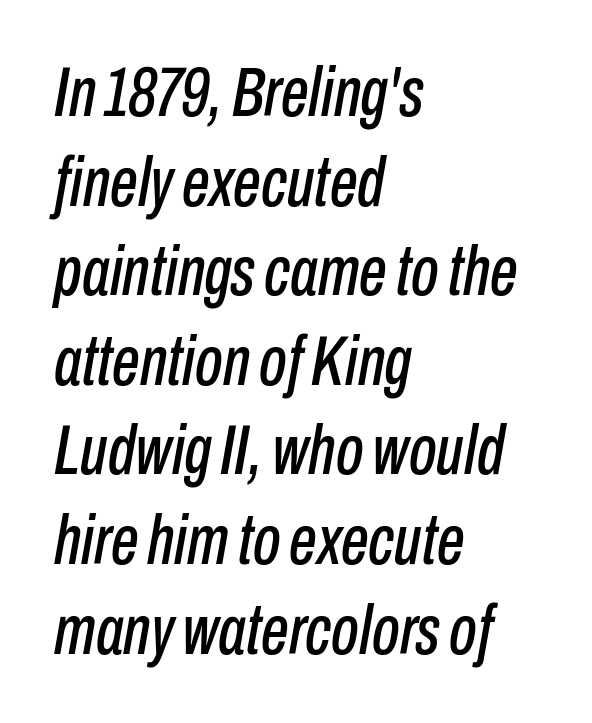
The image shows 70 px condensed type, italic (leaning right); set left-aligned, normal line spacing (1.28x), normal letter spacing, not underlined; low stroke contrast and a medium x-height.
